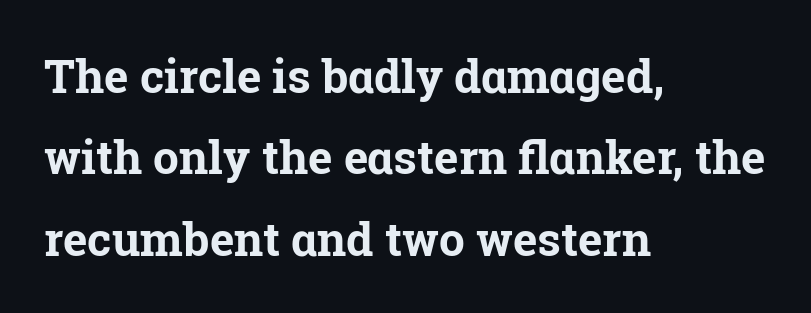
Has an underline been added? It has not. Spacing verdict: proportional, widths tailored to each character. Unlike a clean sans, this face finishes its strokes with serifs. There is no visible air inserted between adjacent glyphs.
